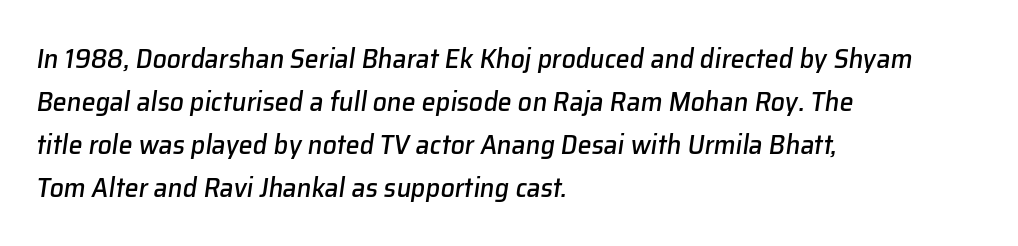
The image shows 28 px text type, italic (leaning right); set left-aligned, normal line spacing (1.54x), normal letter spacing, not underlined; low stroke contrast and a medium x-height.
